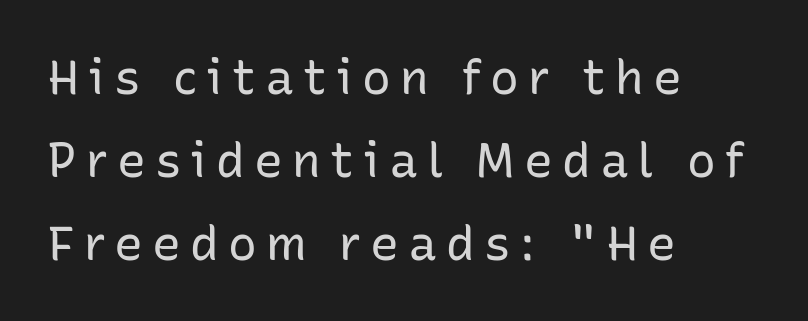
Q: Is the text bold? A: No.
Q: Is the text italic (slanted)? A: No, it is upright.
Q: Is the typeface a serif or a sans-serif typeface? A: Sans-serif.
Q: Is the text underlined? A: No.
Q: How is the paragraph aligned? A: Left-aligned.
Q: Width (condensed, normal, or wide)? A: Normal.
Q: Stroke contrast? A: Low.
Q: x-height? A: Medium.
Q: Monospaced? A: No.
